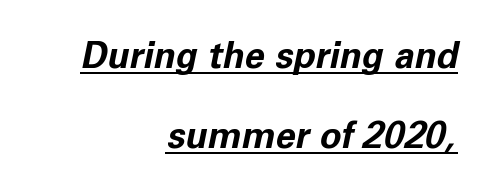
{"italic": "yes", "lean": "right", "slant_degrees": 11, "bold": "yes", "weight": "bold", "width": "normal", "stroke_contrast": "low", "x_height": "medium", "monospaced": "no", "underline": "yes", "align": "right", "line_spacing": "loose", "line_spacing_ratio": 2.22, "letter_spacing": "normal", "letter_spacing_em": 0.0, "glyph_px": 36}
